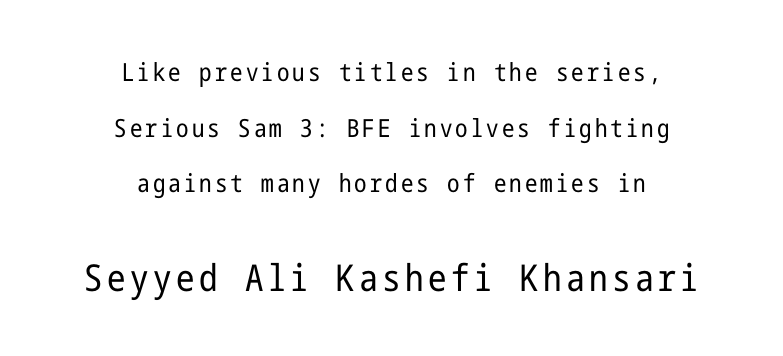
{"serif": "no", "italic": "no", "bold": "no", "weight": "regular", "width": "condensed", "stroke_contrast": "low", "x_height": "medium", "underline": "no", "align": "center", "line_spacing": "loose", "line_spacing_ratio": 2.23, "larger_block": "second", "size_ratio": 1.48, "glyph_px": 37}
